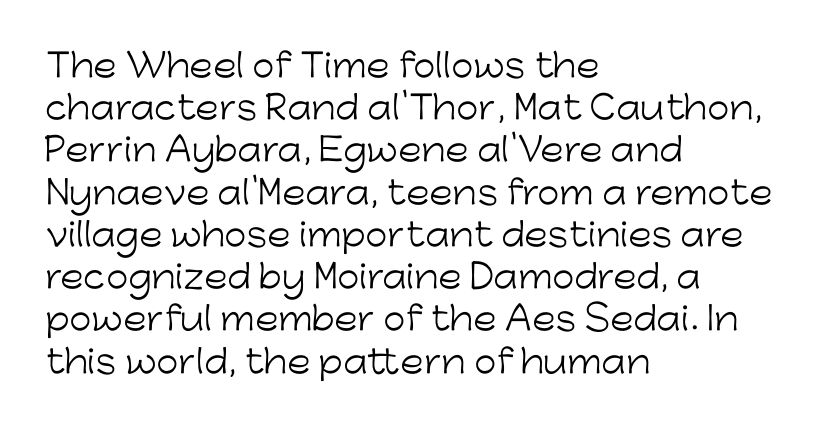
Q: Is the text bold? A: No.
Q: Is the text italic (slanted)? A: No, it is upright.
Q: Is the typeface a serif or a sans-serif typeface? A: Sans-serif.
Q: Is the text underlined? A: No.
Q: How is the paragraph aligned? A: Left-aligned.
Q: Is the spacing between letters normal or unusually wide? A: Normal.
Q: Is the spacing between lines tight, normal or loose? A: Normal.
Q: Width (condensed, normal, or wide)? A: Normal.
Q: Stroke contrast? A: Low.
Q: x-height? A: Medium.
Q: Monospaced? A: No.
